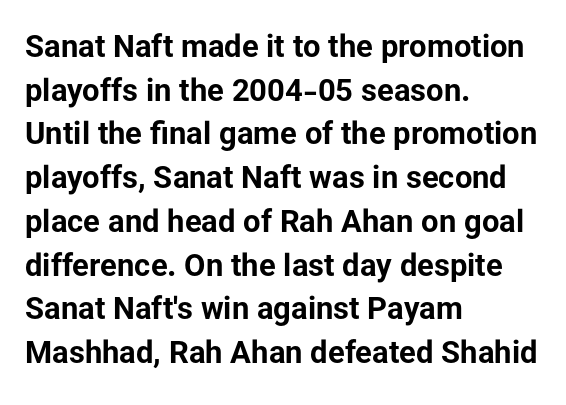
The image shows 31 px bold sans-serif type, upright; set left-aligned, normal line spacing (1.41x), normal letter spacing, not underlined; low stroke contrast and a medium x-height.
